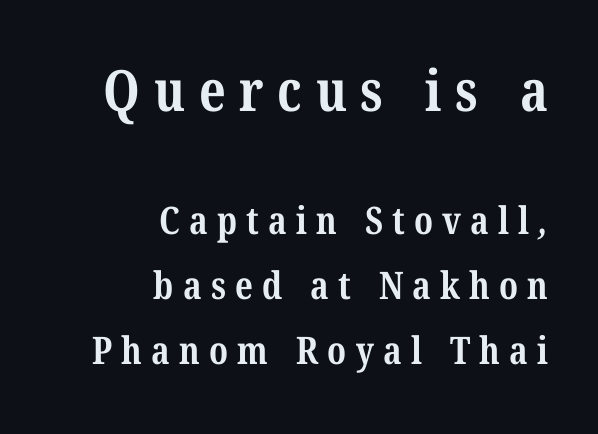
{"serif": "yes", "bold": "yes", "weight": "bold", "width": "condensed", "stroke_contrast": "medium", "x_height": "medium", "monospaced": "no", "underline": "no", "align": "right", "line_spacing_ratio": 1.71, "letter_spacing": "wide", "letter_spacing_em": 0.24, "larger_block": "first", "size_ratio": 1.5, "glyph_px": 57}
